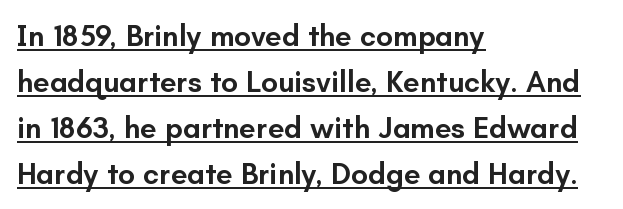
The image shows 30 px semibold sans-serif type, upright; set left-aligned, normal line spacing (1.53x), normal letter spacing, underlined; low stroke contrast and a small x-height.
